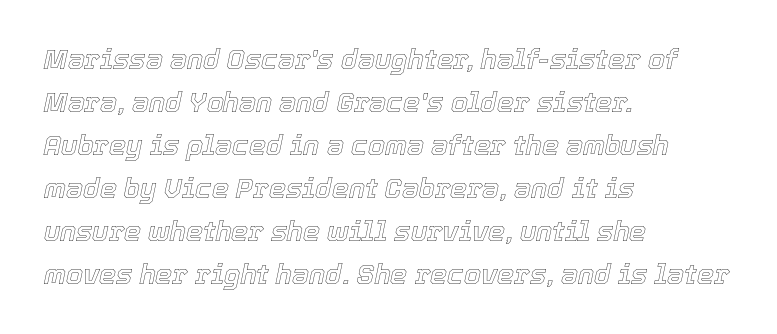
The image shows 27 px text type, italic (leaning right); set left-aligned, normal line spacing (1.59x), normal letter spacing, not underlined.
